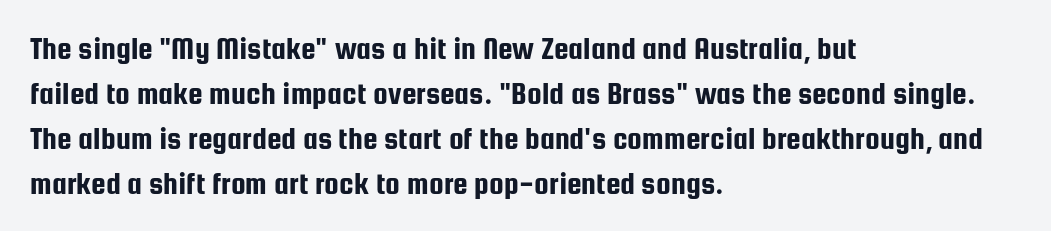
Each line starts at the same left margin while the right side varies. The letters stand straight up with perfectly vertical stems. The rendering shows plain stroke endings on the letterforms — a sans-serif design. How are the letters spaced? Ordinarily, with no added tracking. These lines are rendered in a variable-pitch font.
